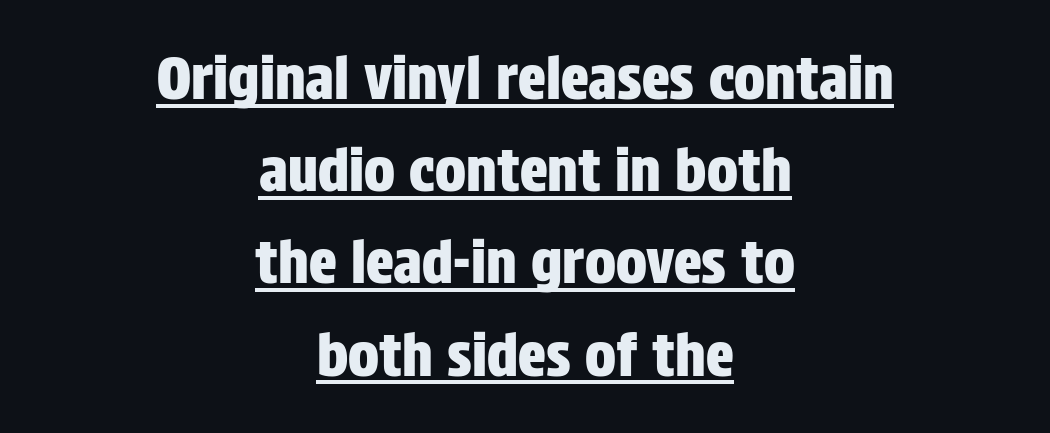
In terms of posture, this sample is upright. Somebody hit Ctrl+U on this one — the words are underlined. Whoever set this chose a conventional vertical rhythm. These lines stack symmetrically, like a column narrowing and widening about its center. These lines are rendered in a variable-pitch font.
